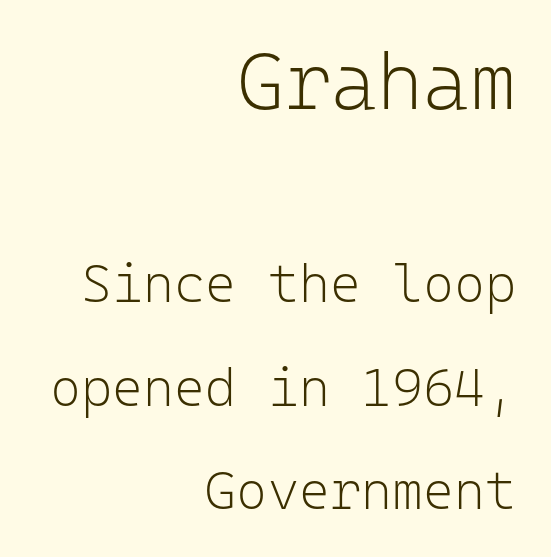
Students, observe: this is what heavily led, spacious text looks like. Reading down the block, your eye finds every line finishing at a fixed right position. Compare the two chunks: the upper has the greater cap height. Each letter, wide or thin by design, is forced into the same width here.
